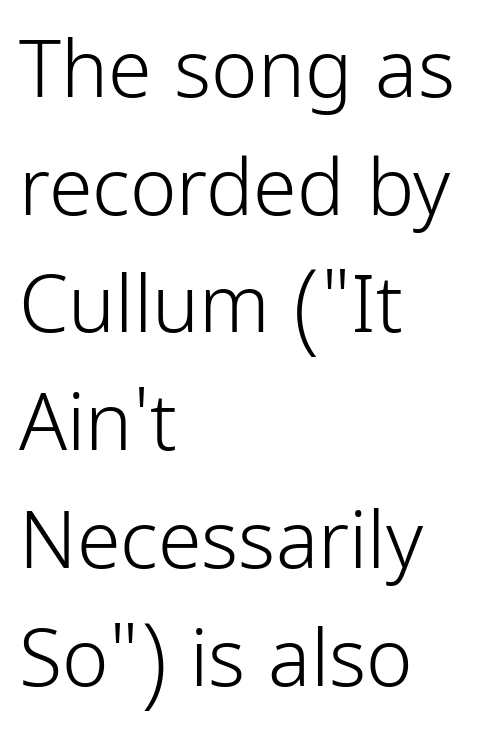
{"serif": "no", "italic": "no", "bold": "no", "weight": "light", "width": "condensed", "stroke_contrast": "low", "x_height": "medium", "monospaced": "no", "underline": "no", "align": "left", "line_spacing": "normal", "line_spacing_ratio": 1.49, "letter_spacing": "normal", "letter_spacing_em": 0.0, "glyph_px": 79}
